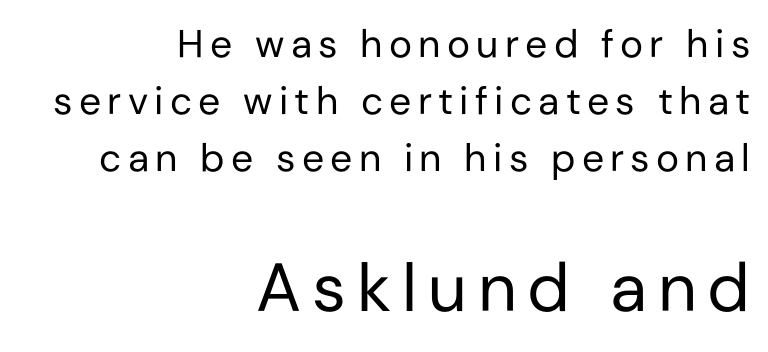
The image shows 68 px regular-weight sans-serif type, upright; set right-aligned, normal line spacing (1.46x), not underlined; the second (bottom) block is 1.74x larger; low stroke contrast and a medium x-height.
